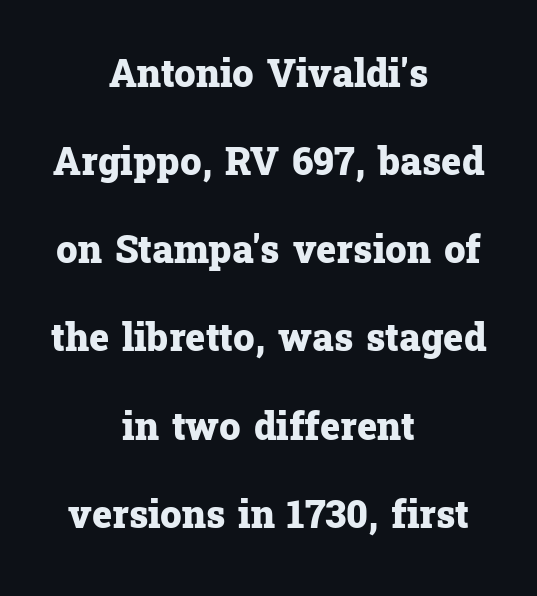
{"serif": "yes", "italic": "no", "bold": "yes", "weight": "heavy", "width": "normal", "stroke_contrast": "low", "x_height": "medium", "monospaced": "no", "underline": "no", "align": "center", "line_spacing": "loose", "line_spacing_ratio": 2.32, "letter_spacing": "normal", "letter_spacing_em": 0.0, "glyph_px": 38}
